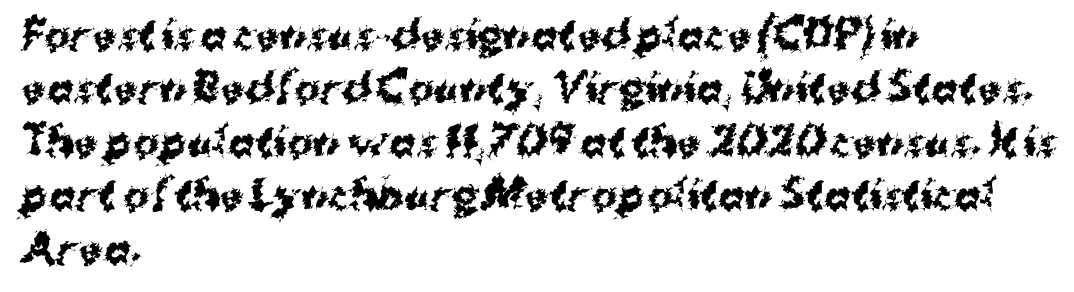
{"serif": "no", "bold": "yes", "weight": "bold", "width": "normal", "stroke_contrast": "medium", "x_height": "medium", "monospaced": "no", "underline": "no", "align": "left", "line_spacing": "normal", "line_spacing_ratio": 1.37, "letter_spacing": "normal", "letter_spacing_em": 0.0, "glyph_px": 39}
